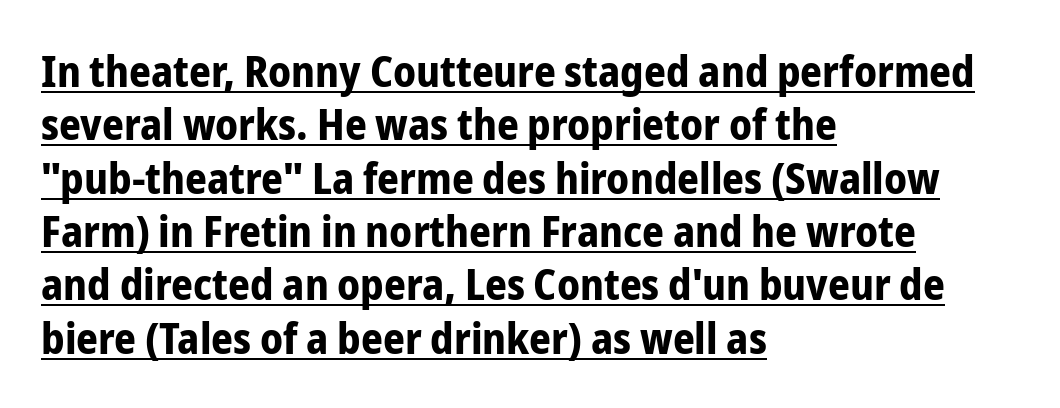
You could call the tracking neutral — neither tight nor loose. The paragraph shown leans on its left margin. No feet cap the strokes, marking this as sans-serif type. Pretty heavy lettering here — definitely bold.
